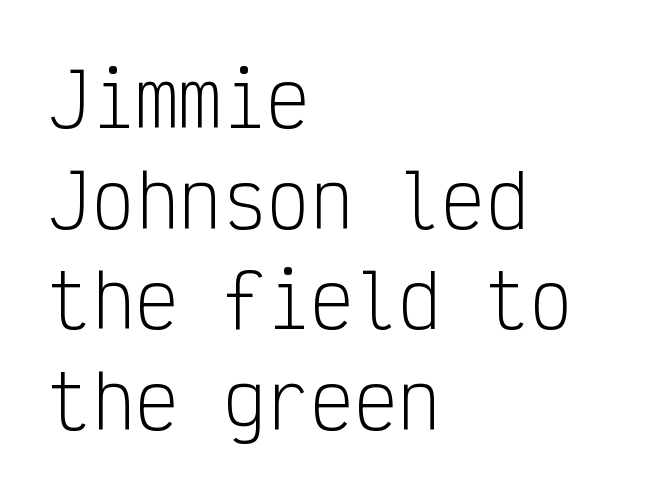
The image shows 73 px light, condensed sans-serif type, upright, monospaced; set left-aligned, normal line spacing (1.38x), normal letter spacing, not underlined; low stroke contrast and a medium x-height.
